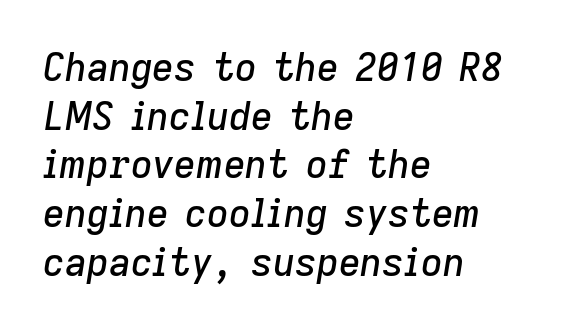
{"italic": "yes", "lean": "right", "slant_degrees": 9, "width": "normal", "stroke_contrast": "low", "x_height": "medium", "monospaced": "no", "underline": "no", "align": "left", "line_spacing": "normal", "line_spacing_ratio": 1.28, "letter_spacing": "normal", "letter_spacing_em": 0.0, "glyph_px": 38}
